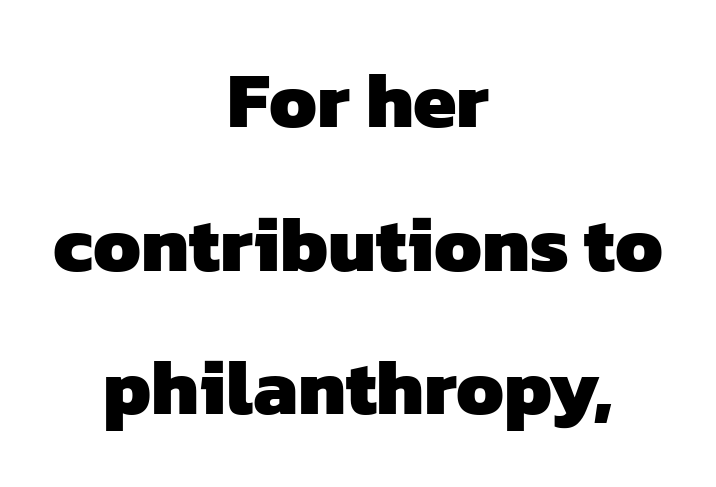
{"serif": "no", "bold": "yes", "weight": "heavy", "width": "normal", "stroke_contrast": "low", "x_height": "medium", "monospaced": "no", "underline": "no", "align": "center", "line_spacing_ratio": 1.84, "letter_spacing": "normal", "letter_spacing_em": 0.0, "glyph_px": 78}
